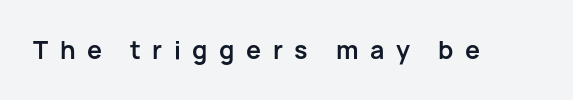
Only glyphs here, with clear space below each row. Unlike italic type, these characters show no tilt at all. Caption: bold face, heavy strokes. Characters follow at a spacing far wider than the type designer built in.
